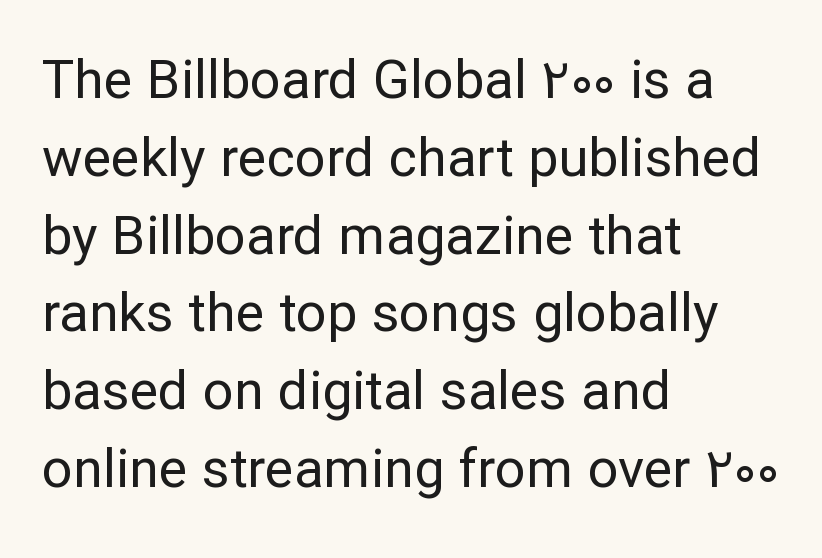
Note the varied advance widths — an 'i' is clearly narrower than an 'm'. Plain, unruled lines of type. Note: no serifs on the glyphs. What stands out about the letter spacing? Nothing — it is the standard amount.
